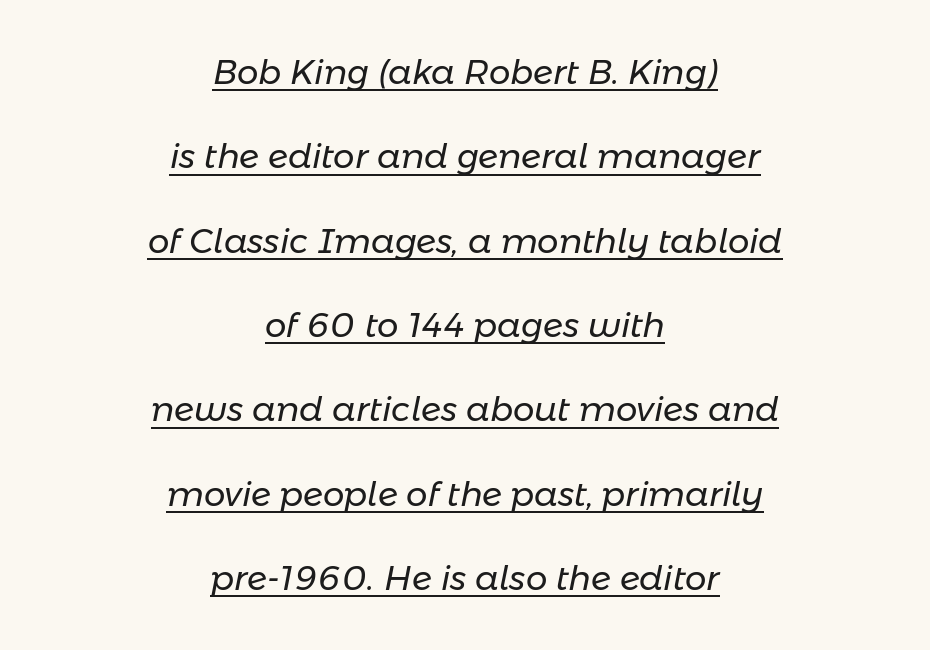
The image shows 34 px regular-weight type, italic (leaning right); set centered, loose line spacing (2.48x), normal letter spacing, underlined; low stroke contrast and a medium x-height.
